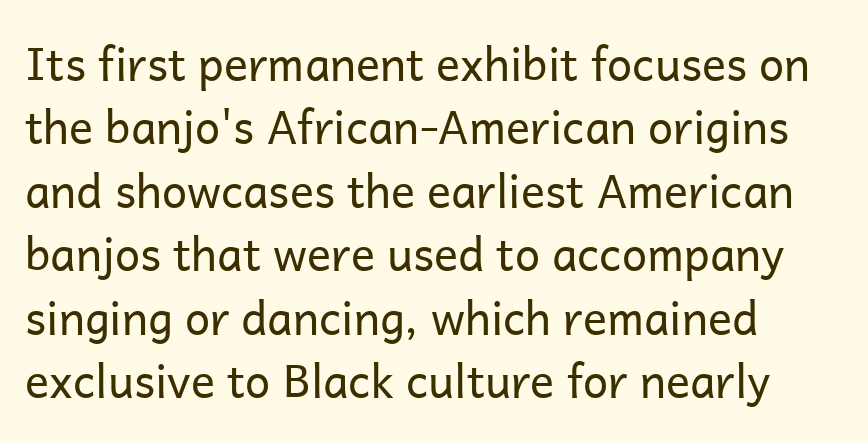
Q: Is the text bold? A: No.
Q: Is the text italic (slanted)? A: No, it is upright.
Q: Is the typeface a serif or a sans-serif typeface? A: Sans-serif.
Q: Is the text underlined? A: No.
Q: How is the paragraph aligned? A: Left-aligned.
Q: Is the spacing between letters normal or unusually wide? A: Normal.
Q: Is the spacing between lines tight, normal or loose? A: Normal.
Q: Width (condensed, normal, or wide)? A: Normal.
Q: Stroke contrast? A: Low.
Q: x-height? A: Medium.
Q: Monospaced? A: No.
